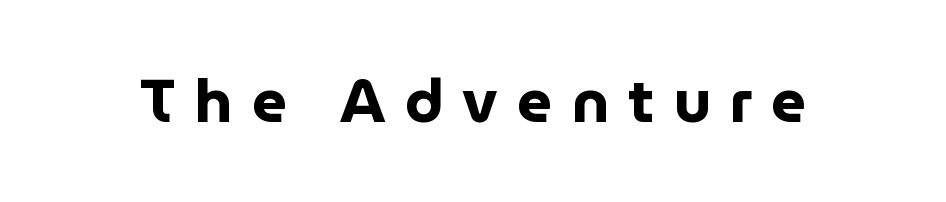
{"serif": "no", "italic": "no", "bold": "yes", "weight": "bold", "width": "normal", "stroke_contrast": "low", "x_height": "medium", "monospaced": "no", "underline": "no", "letter_spacing": "wide", "letter_spacing_em": 0.31, "glyph_px": 61}
